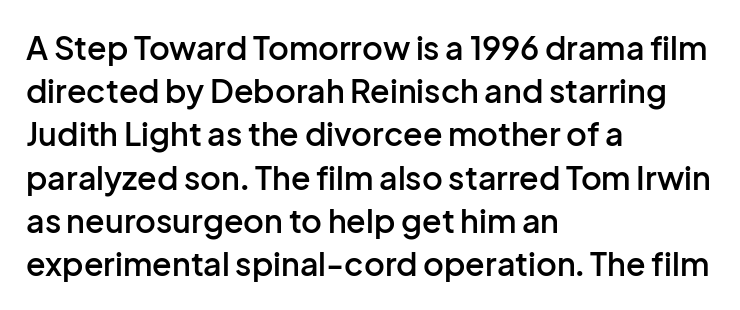
Q: Is the text bold? A: Semi-bold.
Q: Is the text italic (slanted)? A: No, it is upright.
Q: Is the typeface a serif or a sans-serif typeface? A: Sans-serif.
Q: Is the text underlined? A: No.
Q: How is the paragraph aligned? A: Left-aligned.
Q: Is the spacing between letters normal or unusually wide? A: Normal.
Q: Is the spacing between lines tight, normal or loose? A: Normal.
Q: Width (condensed, normal, or wide)? A: Normal.
Q: Stroke contrast? A: Low.
Q: x-height? A: Medium.
Q: Monospaced? A: No.
